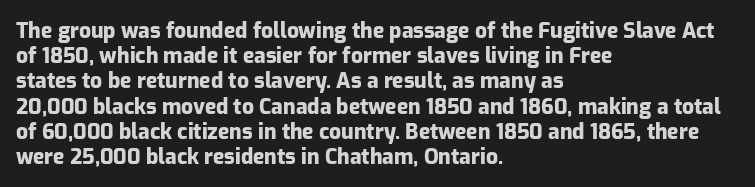
Q: Is the text bold? A: Yes.
Q: Is the text italic (slanted)? A: No, it is upright.
Q: Is the text underlined? A: No.
Q: How is the paragraph aligned? A: Left-aligned.
Q: Is the spacing between letters normal or unusually wide? A: Normal.
